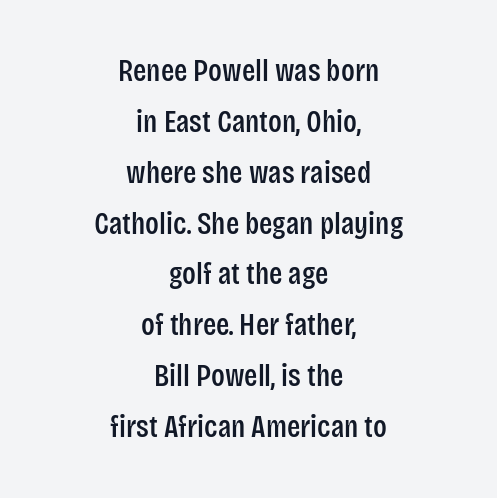
What stands out about the letter spacing? Nothing — it is the standard amount. What kind of face is this? One without serifs — a sans. Does the leading feel generous? No, just average. In terms of posture, this sample is upright.
